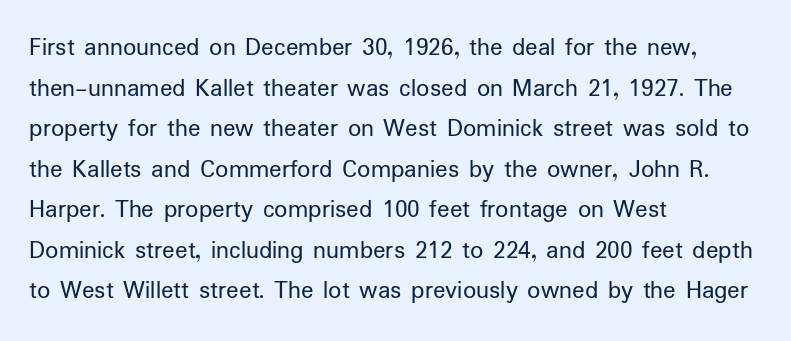
The image shows 26 px text type, upright; set left-aligned, normal line spacing (1.56x), normal letter spacing, not underlined.
